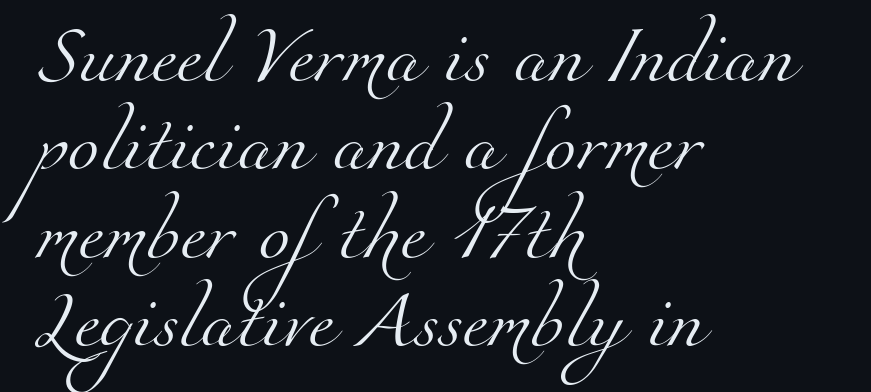
A student would call this left alignment; a typographer would say flush left, rag right. Look at the tracking — it's just the regular setting, nothing added. Does the leading feel generous? No, just average. Note: serifs present on the glyphs. The strokes are not fattened; the text isn't bold.
